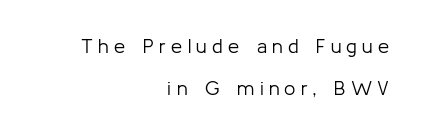
Q: Is the text bold? A: No.
Q: Is the text italic (slanted)? A: No, it is upright.
Q: Is the text underlined? A: No.
Q: How is the paragraph aligned? A: Right-aligned.
Q: Is the spacing between letters normal or unusually wide? A: Unusually wide.
Q: Is the spacing between lines tight, normal or loose? A: Loose.
